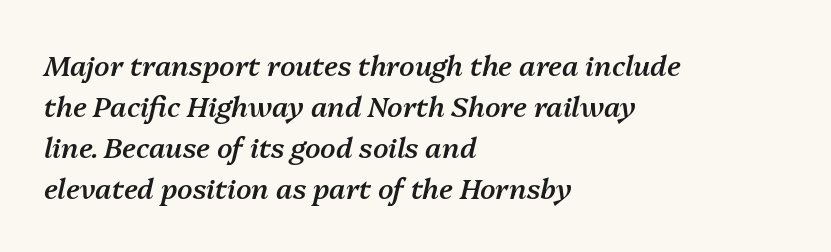
The image shows 28 px semibold type, italic (leaning right); set left-aligned, normal line spacing (1.47x), normal letter spacing, not underlined; medium stroke contrast and a medium x-height.
